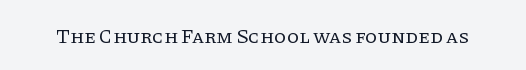
{"italic": "no", "bold": "no", "underline": "no", "letter_spacing": "normal", "letter_spacing_em": 0.0, "glyph_px": 20}
